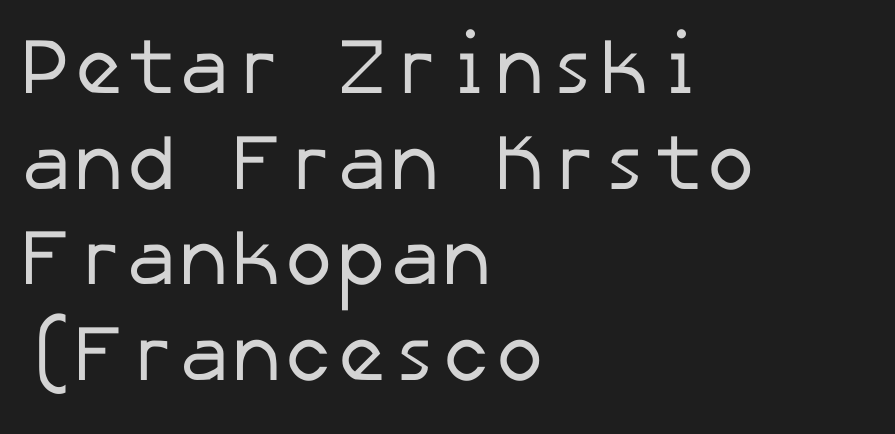
Weight: regular or lighter. Look at the bottom of the vertical strokes: they stop flat, with no serifs. The passage is arranged the way most books set body copy — flush left. A typesetter would call this zero additional tracking. The baseline area is clear.
